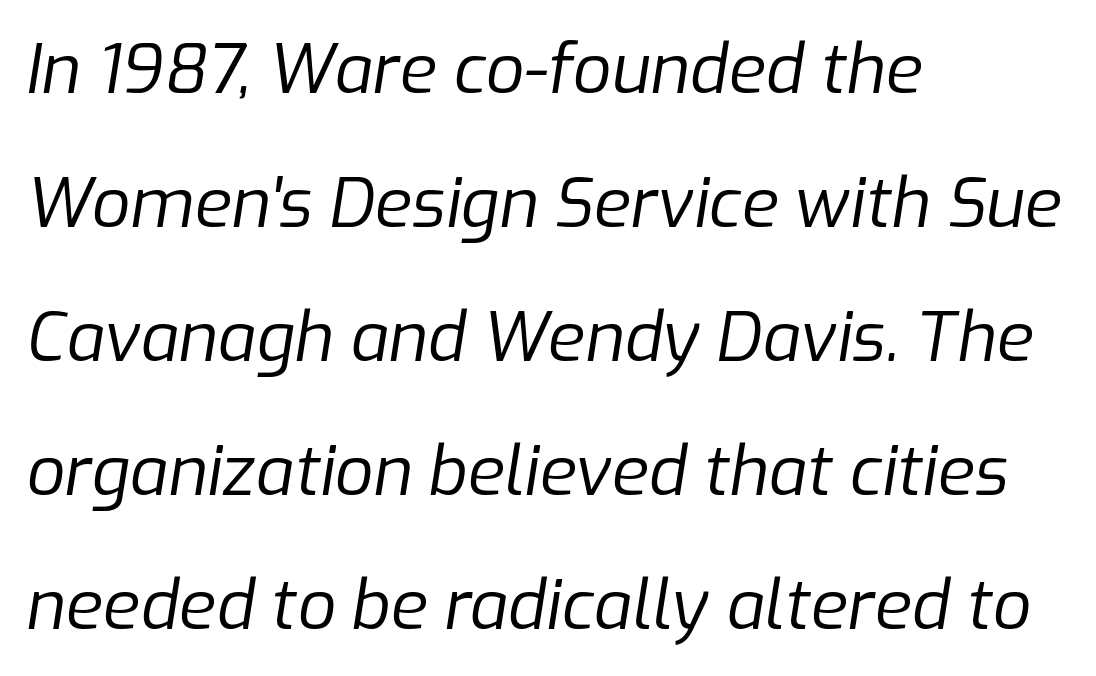
{"italic": "yes", "lean": "right", "slant_degrees": 9, "bold": "no", "weight": "regular", "width": "normal", "stroke_contrast": "low", "x_height": "medium", "monospaced": "no", "underline": "no", "align": "left", "line_spacing": "loose", "line_spacing_ratio": 1.97, "letter_spacing": "normal", "letter_spacing_em": 0.0, "glyph_px": 68}
